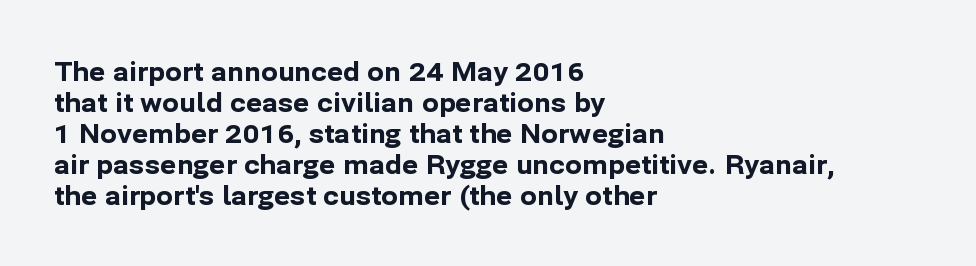
Q: Is the text bold? A: Yes.
Q: Is the text italic (slanted)? A: No, it is upright.
Q: Is the text underlined? A: No.
Q: How is the paragraph aligned? A: Left-aligned.
Q: Is the spacing between letters normal or unusually wide? A: Normal.
